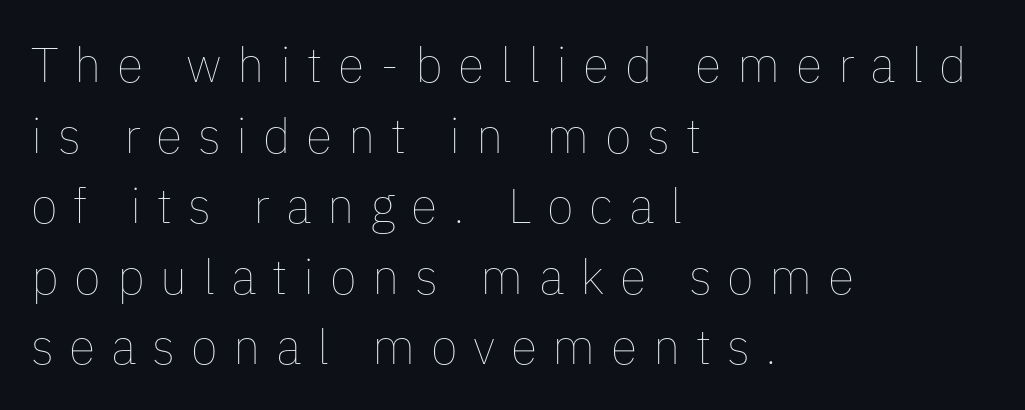
{"italic": "no", "bold": "no", "weight": "thin", "width": "normal", "stroke_contrast": "low", "x_height": "medium", "monospaced": "no", "underline": "no", "align": "left", "line_spacing": "normal", "line_spacing_ratio": 1.44, "letter_spacing": "wide", "letter_spacing_em": 0.32, "glyph_px": 49}
